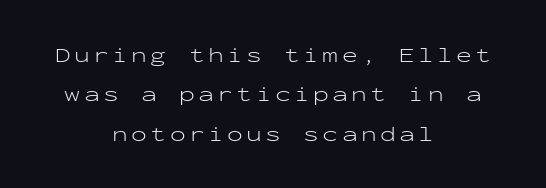
The image shows 21 px text type, upright; set centered, line spacing 1.87x, not underlined.
